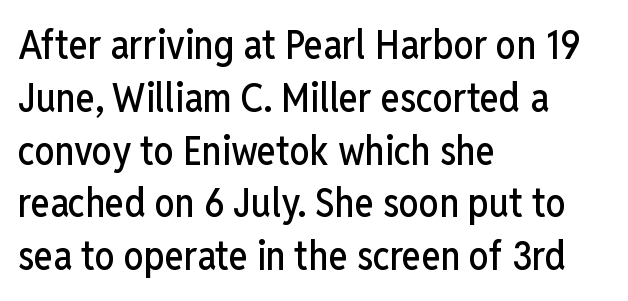
{"serif": "no", "italic": "no", "width": "condensed", "stroke_contrast": "low", "x_height": "medium", "monospaced": "no", "underline": "no", "align": "left", "line_spacing": "normal", "line_spacing_ratio": 1.32, "letter_spacing": "normal", "letter_spacing_em": 0.0, "glyph_px": 40}
